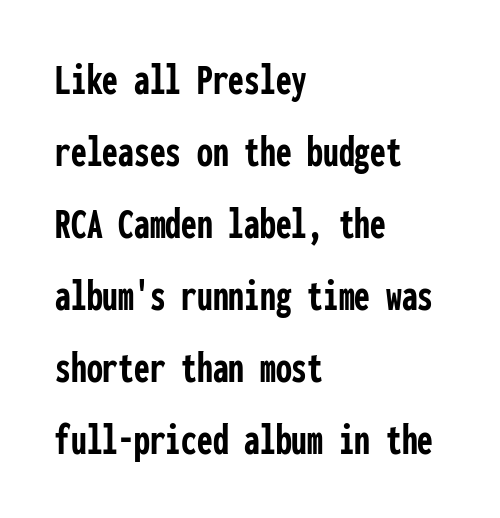
The image shows 45 px semibold, condensed sans-serif type, upright, monospaced; set left-aligned, normal line spacing (1.6x), normal letter spacing, not underlined; low stroke contrast and a medium x-height.
